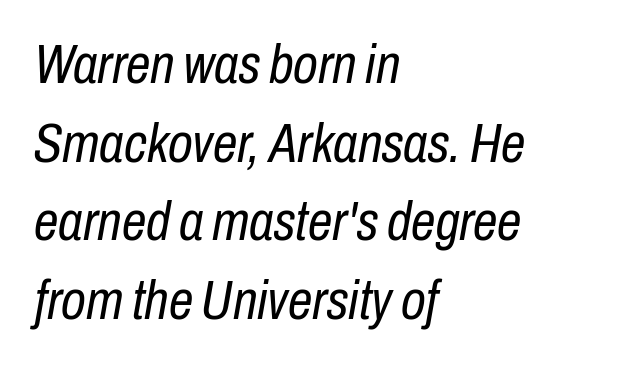
The image shows 55 px regular-weight, condensed type, italic (leaning right); set left-aligned, normal line spacing (1.43x), normal letter spacing, not underlined; low stroke contrast and a medium x-height.
